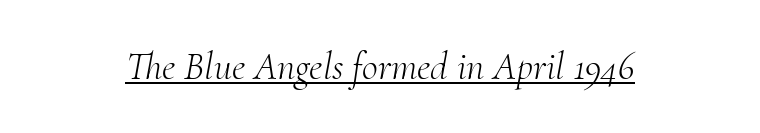
{"serif": "yes", "italic": "yes", "lean": "right", "slant_degrees": 10, "bold": "no", "weight": "light", "width": "normal", "stroke_contrast": "medium", "x_height": "small", "monospaced": "no", "underline": "yes", "letter_spacing": "normal", "letter_spacing_em": 0.0, "glyph_px": 39}
